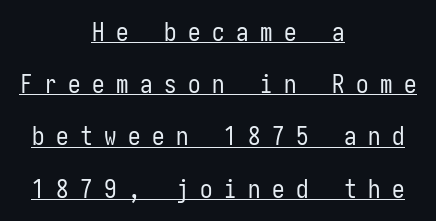
These lines are centered, leaving both edges ragged. Posture: vertical. Each stroke keeps to a modest, everyday thickness or less. Underline: present. Whoever set this chose breathing room over compactness in the vertical rhythm.
